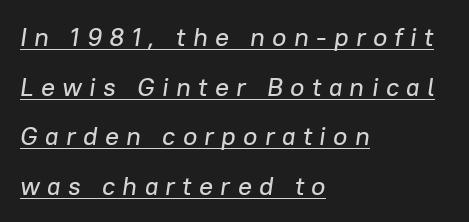
{"italic": "yes", "lean": "right", "slant_degrees": 8, "underline": "yes", "align": "left", "line_spacing": "loose", "line_spacing_ratio": 1.91, "letter_spacing": "wide", "letter_spacing_em": 0.28, "glyph_px": 26}
